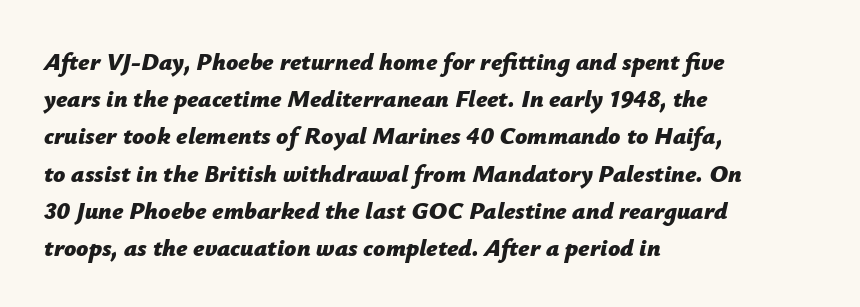
Is the type slanted? Yes — the strokes lean at a clear angle. Horizontally, the lines are justified to the leading edge only. Beneath every word, the page is bare. Glyph-to-glyph distance matches everyday printed text. The typesetting leans heavy: a genuine bold.
